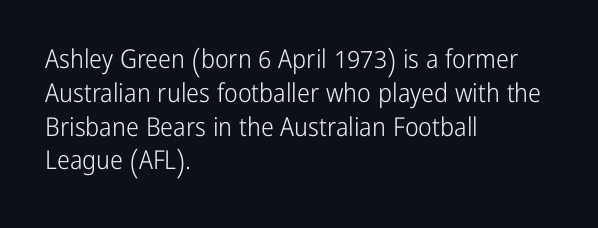
Descenders are the only things crossing below the line. Vertical strokes here are truly vertical. Compared with typical paragraphs, the rows here are spaced about the same. The setting favours the left margin, as ordinary paragraphs usually do.
